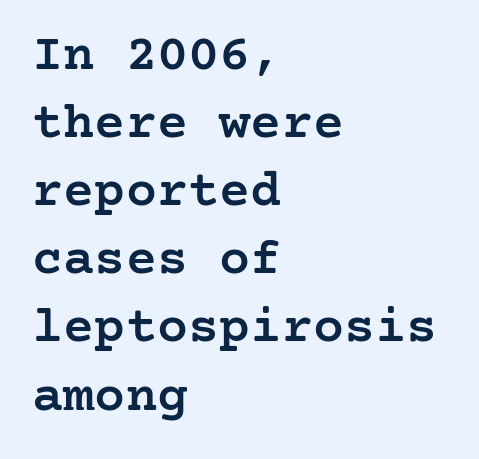
Q: Is the text bold? A: Semi-bold.
Q: Is the text italic (slanted)? A: No, it is upright.
Q: Is the typeface a serif or a sans-serif typeface? A: Serif.
Q: Is the text underlined? A: No.
Q: How is the paragraph aligned? A: Left-aligned.
Q: Is the spacing between letters normal or unusually wide? A: Normal.
Q: Is the spacing between lines tight, normal or loose? A: Normal.
Q: Width (condensed, normal, or wide)? A: Normal.
Q: Stroke contrast? A: Low.
Q: x-height? A: Medium.
